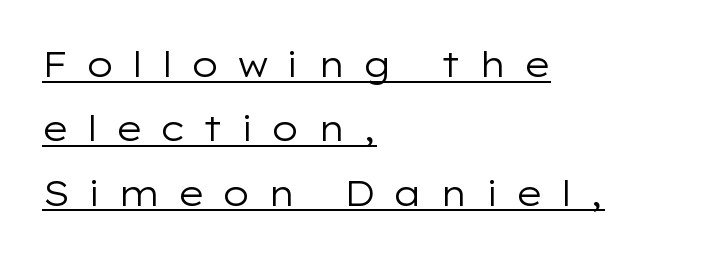
{"serif": "no", "italic": "no", "bold": "no", "weight": "regular", "width": "wide", "stroke_contrast": "low", "x_height": "medium", "monospaced": "no", "underline": "yes", "align": "left", "line_spacing_ratio": 1.84, "letter_spacing": "wide", "letter_spacing_em": 0.47, "glyph_px": 35}
